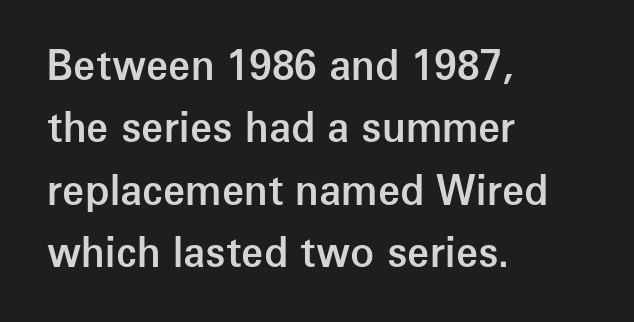
Q: Is the text bold? A: Semi-bold.
Q: Is the text italic (slanted)? A: No, it is upright.
Q: Is the typeface a serif or a sans-serif typeface? A: Sans-serif.
Q: Is the text underlined? A: No.
Q: How is the paragraph aligned? A: Left-aligned.
Q: Is the spacing between letters normal or unusually wide? A: Normal.
Q: Is the spacing between lines tight, normal or loose? A: Normal.
Q: Width (condensed, normal, or wide)? A: Normal.
Q: Stroke contrast? A: Low.
Q: x-height? A: Medium.
Q: Monospaced? A: No.
